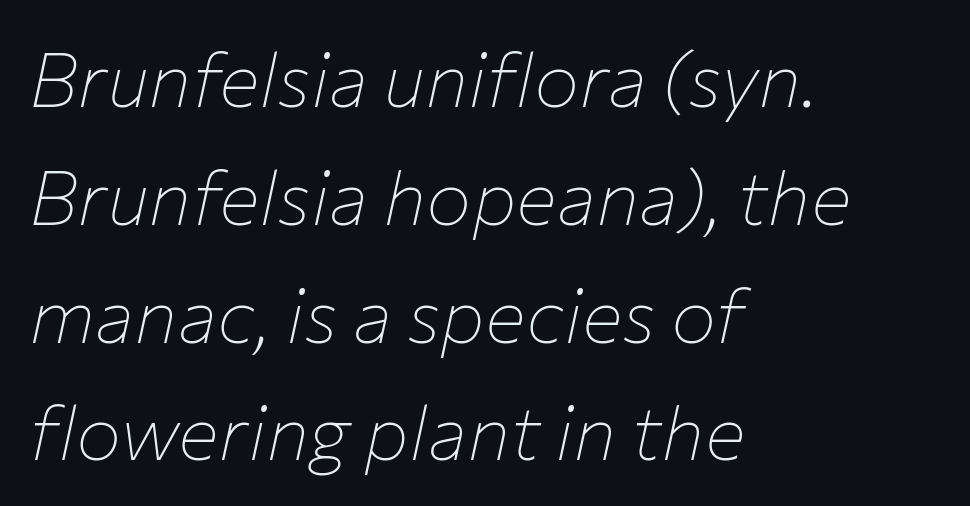
Each letter keeps its own natural width here, so spacing adapts to shape. Notice how the passage keeps a crisp vertical edge on the left only. The typeface has the unassuming heft of standard copy or less. Posture: slanted. Descenders are the only things crossing below the line.
